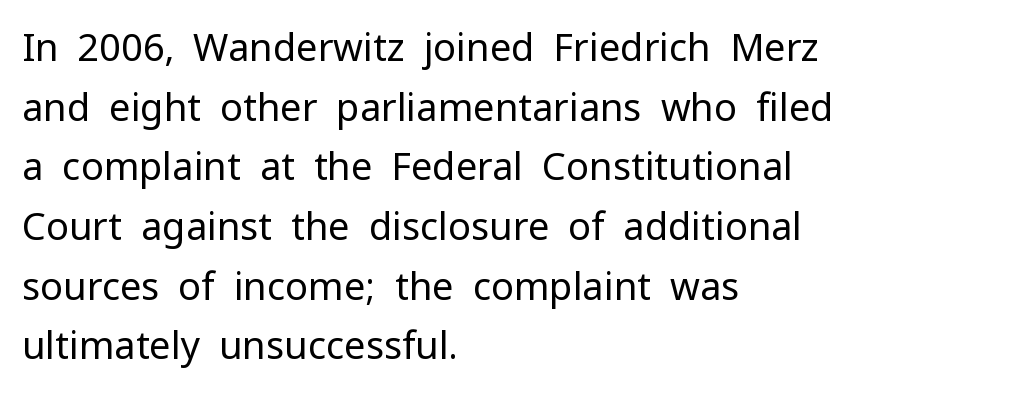
Q: Is the text bold? A: No.
Q: Is the text italic (slanted)? A: No, it is upright.
Q: Is the typeface a serif or a sans-serif typeface? A: Sans-serif.
Q: Is the text underlined? A: No.
Q: How is the paragraph aligned? A: Left-aligned.
Q: Is the spacing between letters normal or unusually wide? A: Normal.
Q: Is the spacing between lines tight, normal or loose? A: Normal.
Q: Width (condensed, normal, or wide)? A: Normal.
Q: Stroke contrast? A: Low.
Q: x-height? A: Medium.
Q: Monospaced? A: No.
